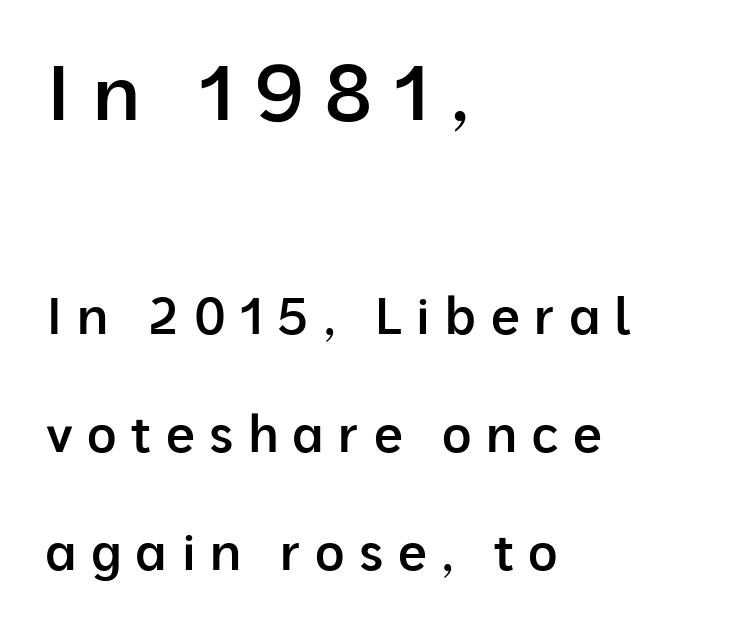
Q: Is the text bold? A: Semi-bold.
Q: Is the text italic (slanted)? A: No, it is upright.
Q: Is the typeface a serif or a sans-serif typeface? A: Sans-serif.
Q: Is the text underlined? A: No.
Q: How is the paragraph aligned? A: Left-aligned.
Q: Is the spacing between letters normal or unusually wide? A: Unusually wide.
Q: Is the spacing between lines tight, normal or loose? A: Loose.
Q: Which block of text is set in a larger size, the first (top) or the second (bottom)? A: The first (top) one.
Q: Width (condensed, normal, or wide)? A: Normal.
Q: Stroke contrast? A: Low.
Q: x-height? A: Medium.
Q: Monospaced? A: No.
